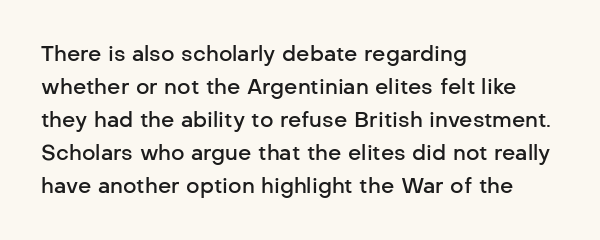
You could call the tracking neutral — neither tight nor loose. Which margin do the lines hug? The left one — the right edge is uneven. Regarding leading, the lines here are spaced in the standard way. Does the weight exceed regular? Yes, but only to semibold. The glyphs are unaccompanied by any horizontal stroke below them.
